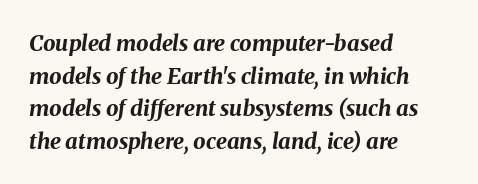
Q: Is the text bold? A: Yes.
Q: Is the text italic (slanted)? A: Yes, it leans right by about 8 degrees.
Q: Is the text underlined? A: No.
Q: How is the paragraph aligned? A: Left-aligned.
Q: Is the spacing between letters normal or unusually wide? A: Normal.
Q: Is the spacing between lines tight, normal or loose? A: Normal.
